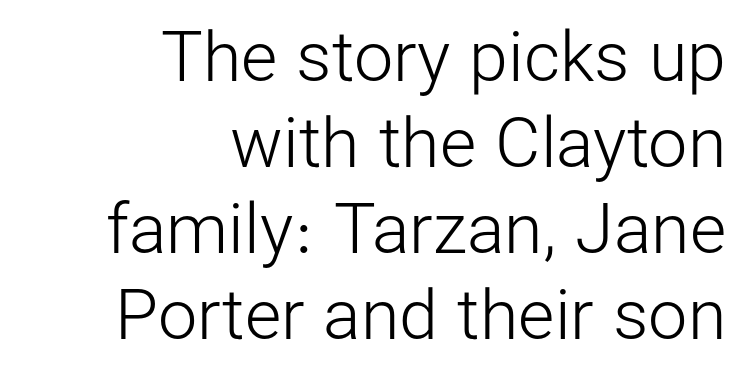
The image shows 70 px light sans-serif type, upright; set right-aligned, line spacing 1.23x, normal letter spacing, not underlined; low stroke contrast and a medium x-height.
